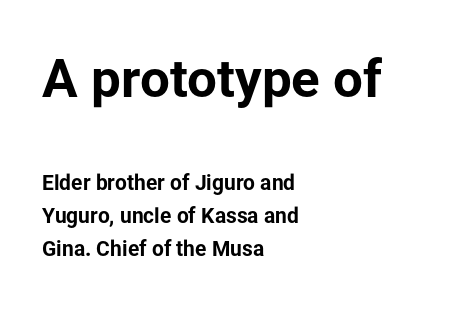
Q: Is the text bold? A: Yes.
Q: Is the text italic (slanted)? A: No, it is upright.
Q: Is the typeface a serif or a sans-serif typeface? A: Sans-serif.
Q: Is the text underlined? A: No.
Q: How is the paragraph aligned? A: Left-aligned.
Q: Is the spacing between letters normal or unusually wide? A: Normal.
Q: Is the spacing between lines tight, normal or loose? A: Normal.
Q: Which block of text is set in a larger size, the first (top) or the second (bottom)? A: The first (top) one.
Q: Width (condensed, normal, or wide)? A: Normal.
Q: Stroke contrast? A: Low.
Q: x-height? A: Medium.
Q: Monospaced? A: No.
